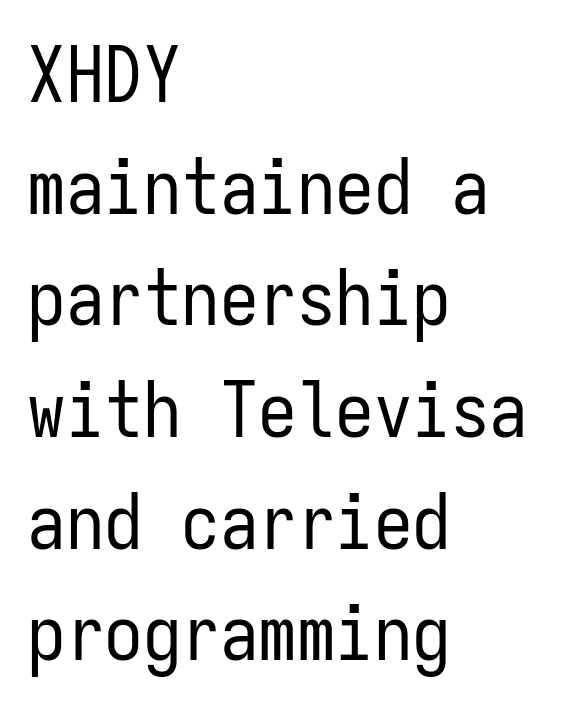
Q: Is the text bold? A: No.
Q: Is the text italic (slanted)? A: No, it is upright.
Q: Is the typeface a serif or a sans-serif typeface? A: Sans-serif.
Q: Is the text underlined? A: No.
Q: How is the paragraph aligned? A: Left-aligned.
Q: Is the spacing between letters normal or unusually wide? A: Normal.
Q: Is the spacing between lines tight, normal or loose? A: Normal.
Q: Width (condensed, normal, or wide)? A: Condensed.
Q: Stroke contrast? A: Low.
Q: x-height? A: Medium.
Q: Monospaced? A: Yes.
